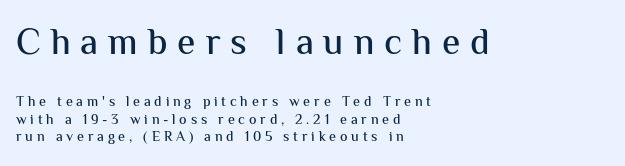
{"serif": "no", "italic": "no", "width": "normal", "stroke_contrast": "medium", "x_height": "medium", "monospaced": "no", "underline": "no", "align": "left", "line_spacing_ratio": 1.24, "letter_spacing": "wide", "letter_spacing_em": 0.27, "larger_block": "first", "size_ratio": 2.64, "glyph_px": 37}
